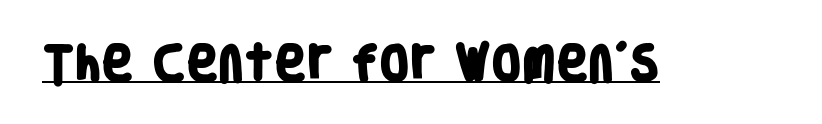
The image shows 39 px heavy, condensed sans-serif type; set normal letter spacing, underlined; low stroke contrast and a large x-height.
